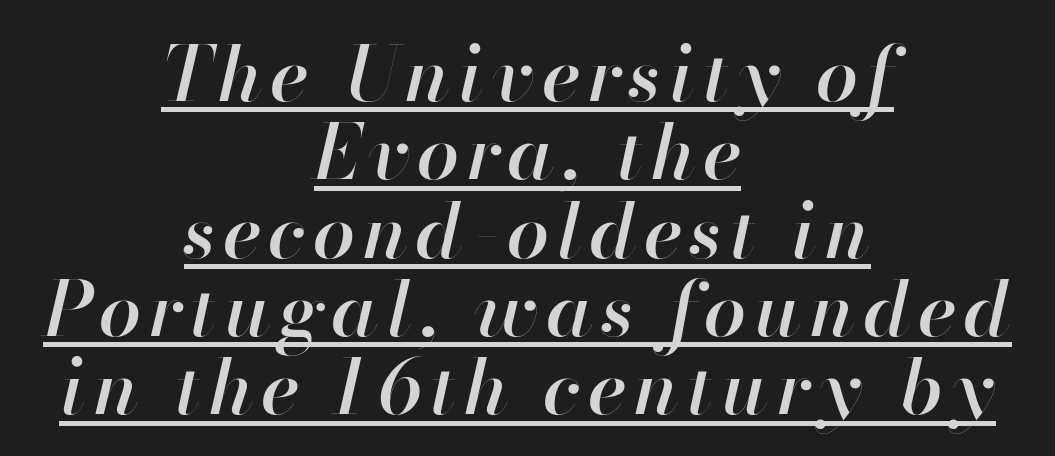
Typographic density is moderately raised because the face is semibold. If you drew a line through each stem, it would be angled. The passage shown is typed in a proportional face where columns would drift. Quick note: interline space is minimal. The specimen includes a rule beneath the text block's lines. The setting favours the middle, as headings and verse often do.
